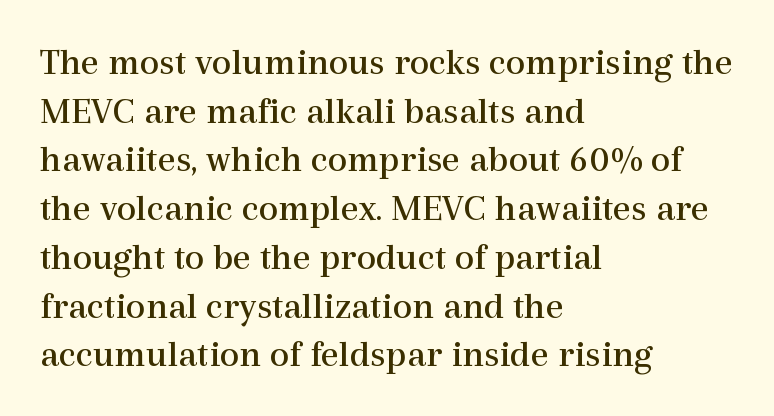
This sample uses plain, unmodified letter spacing. Proportional: the letters do not fall into vertical columns. The string is rendered with underlining switched off. You can tell it's not italic because the verticals are truly vertical.
